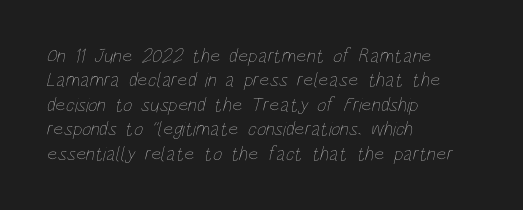
The image shows 20 px text type; set left-aligned, line spacing 1.22x, normal letter spacing, not underlined.
